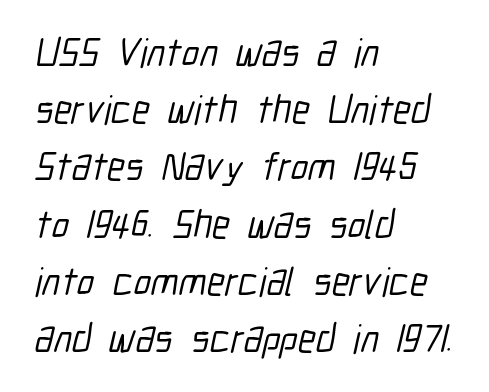
Is this a fixed-width face? No — the glyphs have proportional, varying widths. The leading is moderate, giving the passage an even texture. Unlike a traditional serif, this face leaves its strokes unadorned. Only glyphs here, with clear space below each row.
